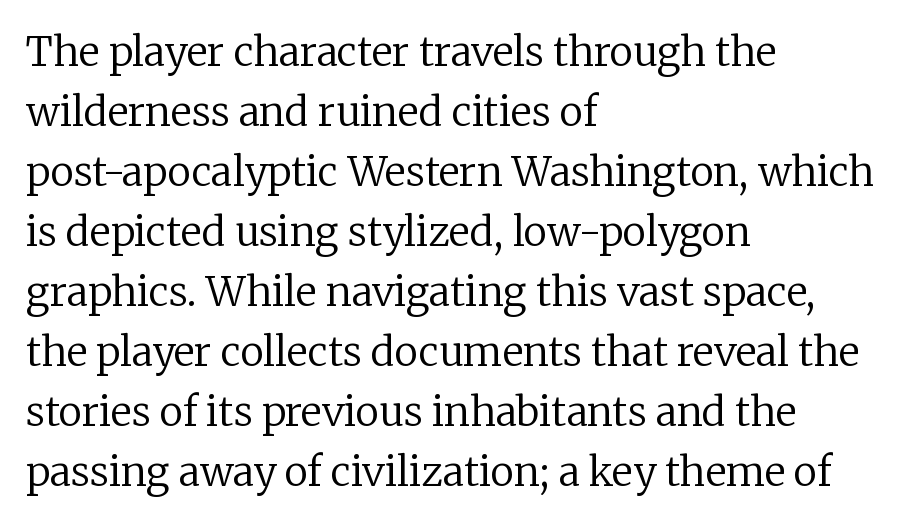
Compared with typical body copy, the letter spacing here is the same. Looks like regular typesetting: each glyph gets only the width it needs. Does the leading feel generous? No, just average. On a weight scale, this lands at 450 or below. Look at the bottom of the vertical strokes: they flare into serifs here.
